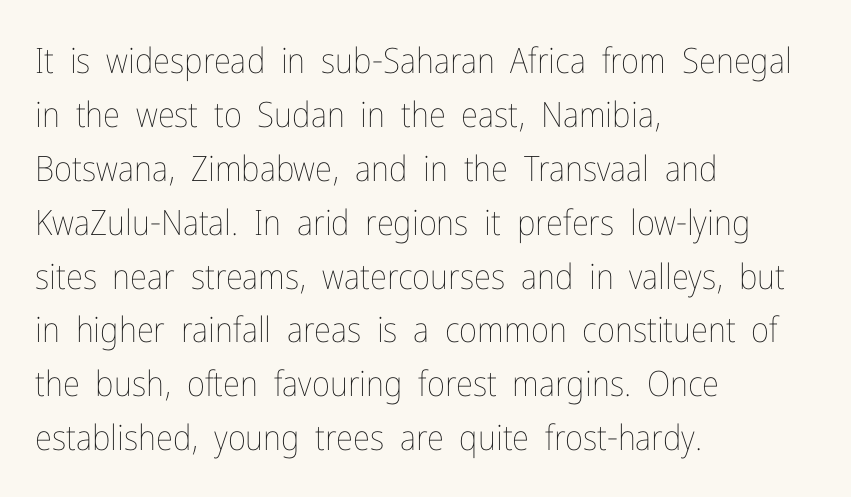
Q: Is the text bold? A: No.
Q: Is the text italic (slanted)? A: No, it is upright.
Q: Is the text underlined? A: No.
Q: How is the paragraph aligned? A: Left-aligned.
Q: Is the spacing between letters normal or unusually wide? A: Normal.
Q: Is the spacing between lines tight, normal or loose? A: Normal.
Q: Width (condensed, normal, or wide)? A: Condensed.
Q: Stroke contrast? A: Low.
Q: x-height? A: Medium.
Q: Monospaced? A: No.
